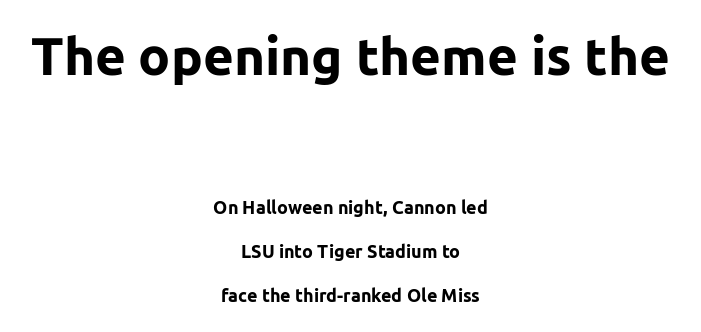
The string is rendered with underlining switched off. A typesetter would mark this as roman, not italic. Size contrast runs from large at the top to small at the bottom. Both edges are ragged and mirror each other, which tells us the setting is centered.
